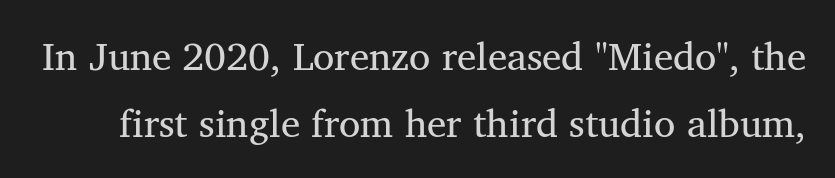
Q: Is the text bold? A: No.
Q: Is the text italic (slanted)? A: No, it is upright.
Q: Is the typeface a serif or a sans-serif typeface? A: Serif.
Q: Is the text underlined? A: No.
Q: Is the spacing between letters normal or unusually wide? A: Normal.
Q: Width (condensed, normal, or wide)? A: Normal.
Q: Stroke contrast? A: Medium.
Q: x-height? A: Medium.
Q: Monospaced? A: No.
